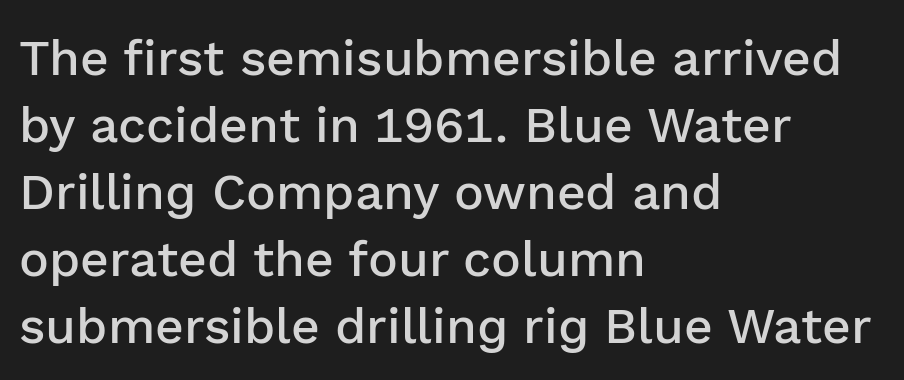
{"serif": "no", "italic": "no", "bold": "semi", "weight": "semibold", "width": "normal", "stroke_contrast": "low", "x_height": "medium", "monospaced": "no", "underline": "no", "align": "left", "line_spacing": "normal", "line_spacing_ratio": 1.34, "letter_spacing": "normal", "letter_spacing_em": 0.0, "glyph_px": 50}
